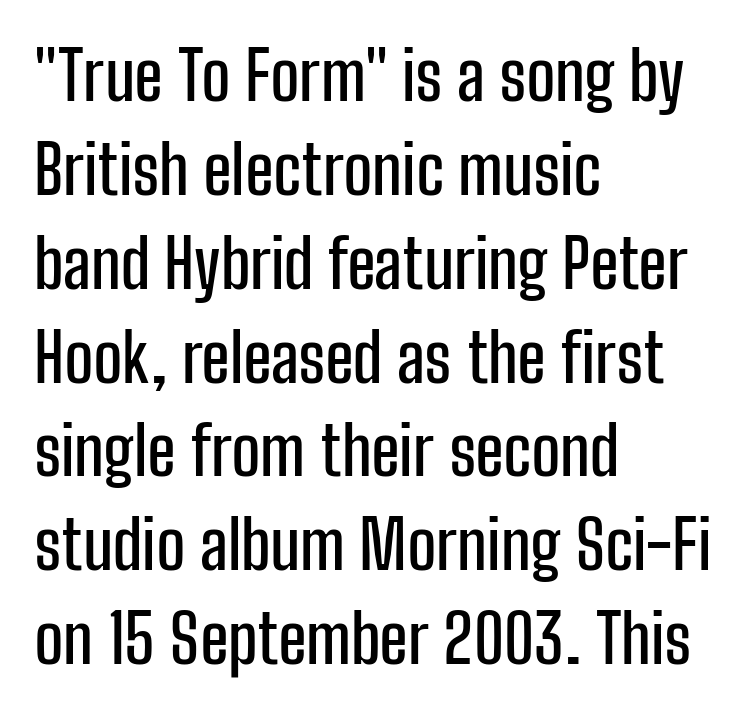
The image shows 68 px condensed sans-serif type, upright; set left-aligned, normal line spacing (1.38x), normal letter spacing, not underlined; low stroke contrast and a medium x-height.
